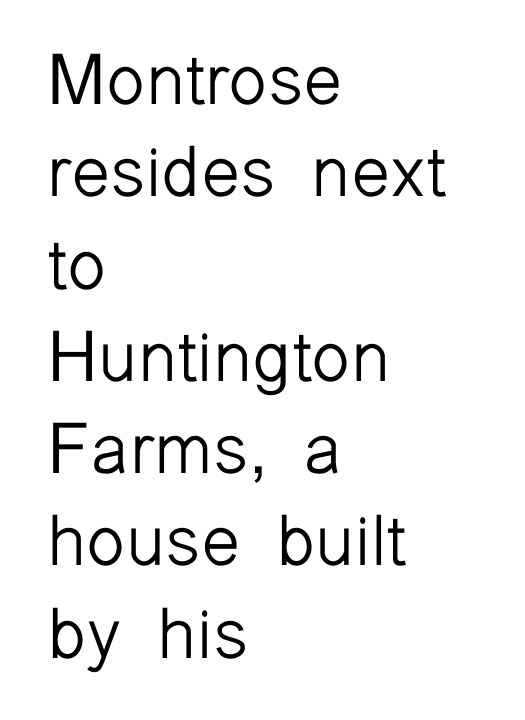
{"serif": "no", "italic": "no", "bold": "no", "weight": "light", "width": "normal", "stroke_contrast": "low", "x_height": "medium", "monospaced": "no", "underline": "no", "align": "left", "line_spacing": "normal", "line_spacing_ratio": 1.3, "letter_spacing": "normal", "letter_spacing_em": 0.0, "glyph_px": 71}
